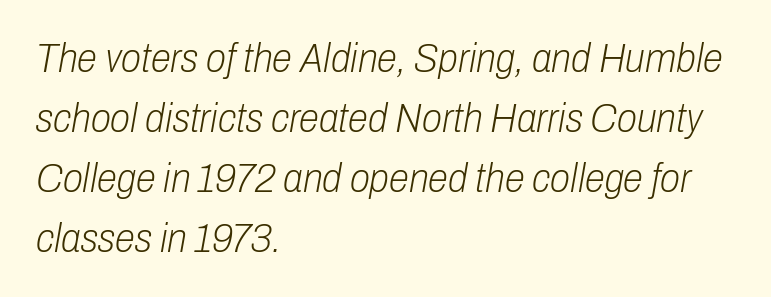
A typesetter would call this zero additional tracking. The passage is arranged the way most books set body copy — flush left. The words here are not underlined. Students, observe: this is what conventionally led text looks like. The strokes carry an ordinary text weight at most. Here the designer chose a conventional face with non-uniform glyph widths.
